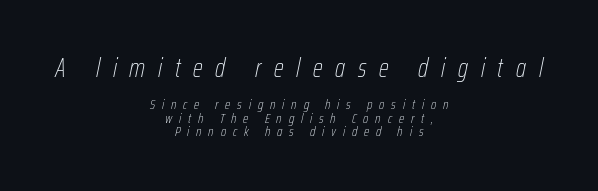
The image shows 26 px text type, italic (leaning right); set centered, tight line spacing (0.97x), unusually wide letter spacing (+0.49 em), not underlined; the first (top) block is 1.86x larger.
